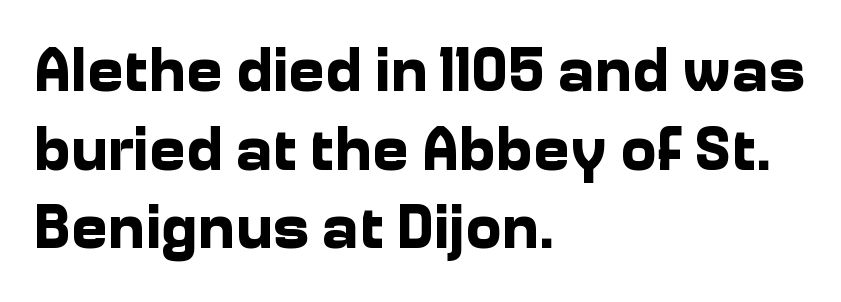
Q: Is the text bold? A: Yes.
Q: Is the text italic (slanted)? A: No, it is upright.
Q: Is the typeface a serif or a sans-serif typeface? A: Sans-serif.
Q: Is the text underlined? A: No.
Q: How is the paragraph aligned? A: Left-aligned.
Q: Is the spacing between letters normal or unusually wide? A: Normal.
Q: Is the spacing between lines tight, normal or loose? A: Normal.
Q: Width (condensed, normal, or wide)? A: Normal.
Q: Stroke contrast? A: Low.
Q: x-height? A: Medium.
Q: Monospaced? A: No.
